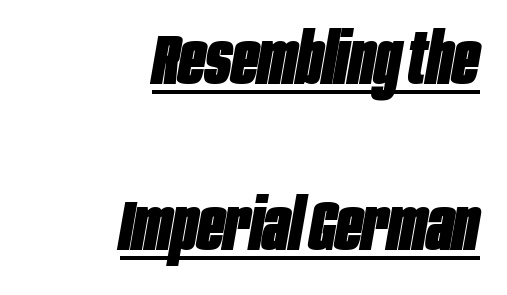
Q: Is the text bold? A: Yes.
Q: Is the text italic (slanted)? A: Yes, it leans right by about 10 degrees.
Q: Is the text underlined? A: Yes.
Q: How is the paragraph aligned? A: Right-aligned.
Q: Is the spacing between letters normal or unusually wide? A: Normal.
Q: Is the spacing between lines tight, normal or loose? A: Loose.
Q: Width (condensed, normal, or wide)? A: Condensed.
Q: Stroke contrast? A: Low.
Q: x-height? A: Large.
Q: Monospaced? A: No.
